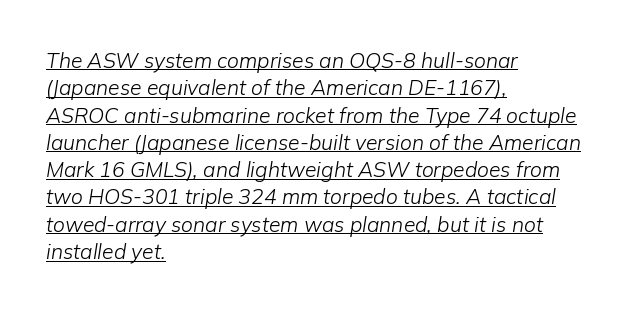
Honestly, the row spacing looks completely unremarkable. Stems here are at most as thick as an everyday book face. A typographer would call this underscored text. The text carries the slant typical of an italic or oblique font.
